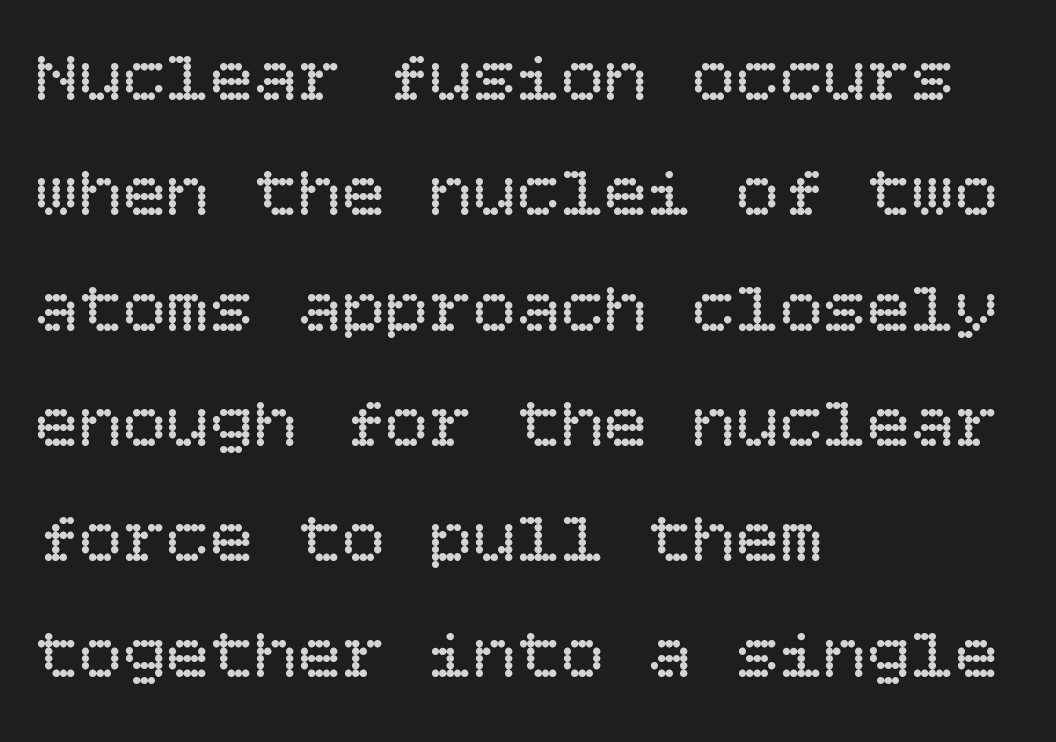
The image shows 73 px regular-weight type, upright; set left-aligned, normal line spacing (1.58x), normal letter spacing, not underlined; low stroke contrast and a large x-height.
